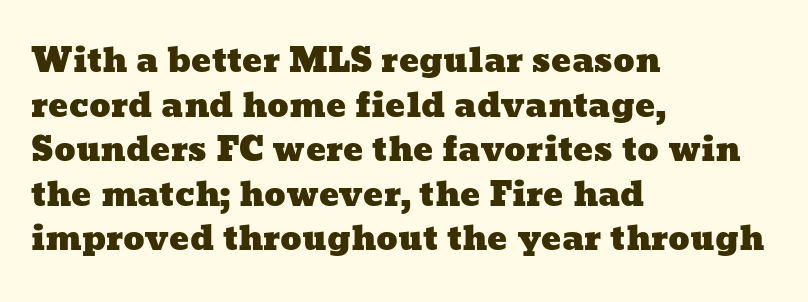
{"width": "wide", "stroke_contrast": "low", "x_height": "medium", "monospaced": "no", "underline": "no", "align": "left", "line_spacing": "normal", "line_spacing_ratio": 1.35, "letter_spacing": "normal", "letter_spacing_em": 0.0, "glyph_px": 33}
